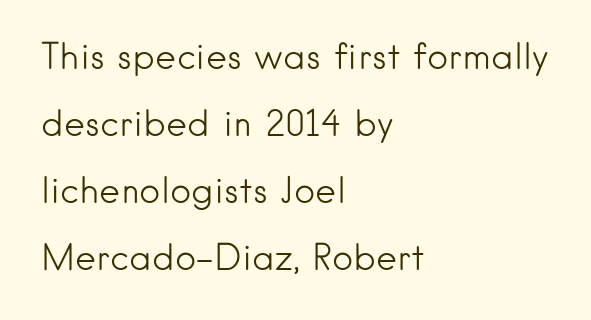
The image shows 36 px light sans-serif type, upright; set left-aligned, line spacing 1.86x, normal letter spacing, not underlined; low stroke contrast and a small x-height.
